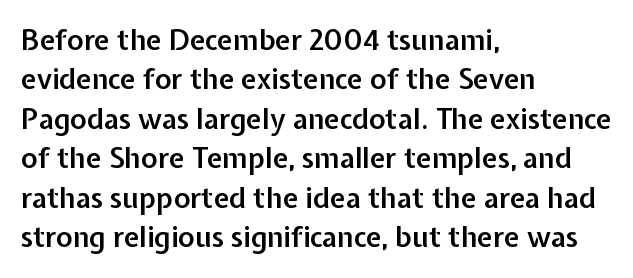
The image shows 28 px semibold sans-serif type, upright; set left-aligned, normal line spacing (1.41x), normal letter spacing, not underlined; low stroke contrast and a medium x-height.
